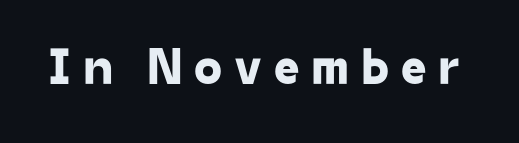
Q: Is the typeface a serif or a sans-serif typeface? A: Sans-serif.
Q: Is the text underlined? A: No.
Q: Is the spacing between letters normal or unusually wide? A: Unusually wide.
Q: Width (condensed, normal, or wide)? A: Normal.
Q: Stroke contrast? A: Low.
Q: x-height? A: Medium.
Q: Monospaced? A: No.
